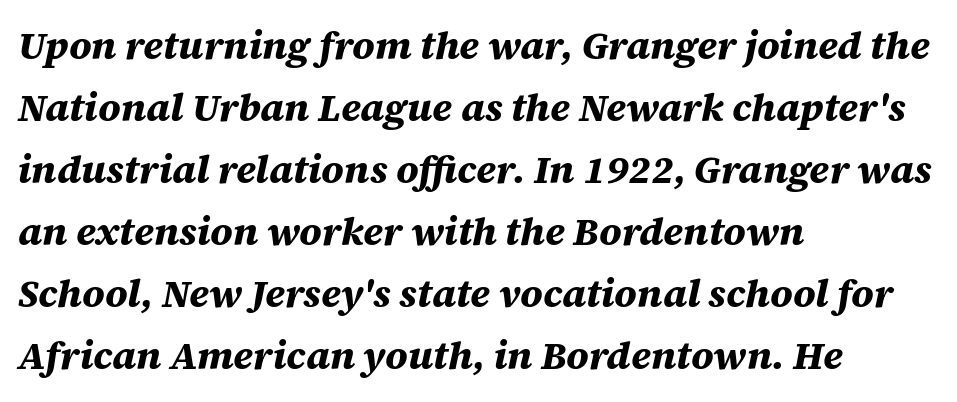
These lines stack with their left ends in a neat column. The lines sit at an ordinary, default distance from one another. This sample uses plain, unmodified letter spacing. The typesetting leans heavy: a genuine bold. Nobody drew a line under any word here. Think of a printed novel: that variable character pitch is what you see here.
